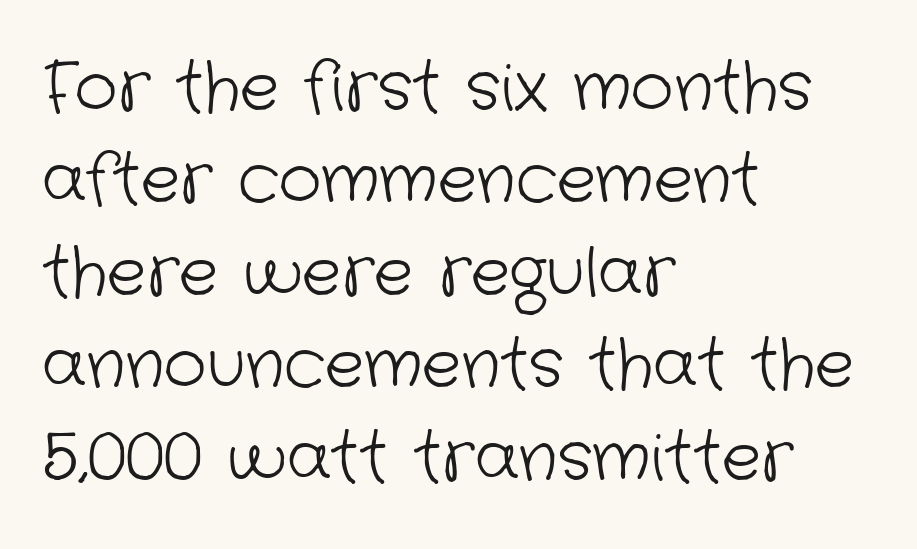
The image shows 66 px light sans-serif type; set left-aligned, normal line spacing (1.4x), normal letter spacing, not underlined; low stroke contrast and a medium x-height.
